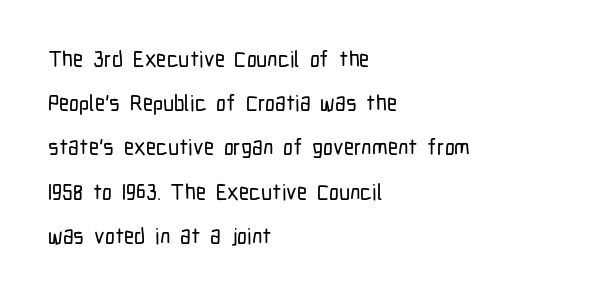
{"italic": "no", "underline": "no", "align": "left", "line_spacing": "loose", "line_spacing_ratio": 2.01, "letter_spacing": "normal", "letter_spacing_em": 0.0, "glyph_px": 22}
